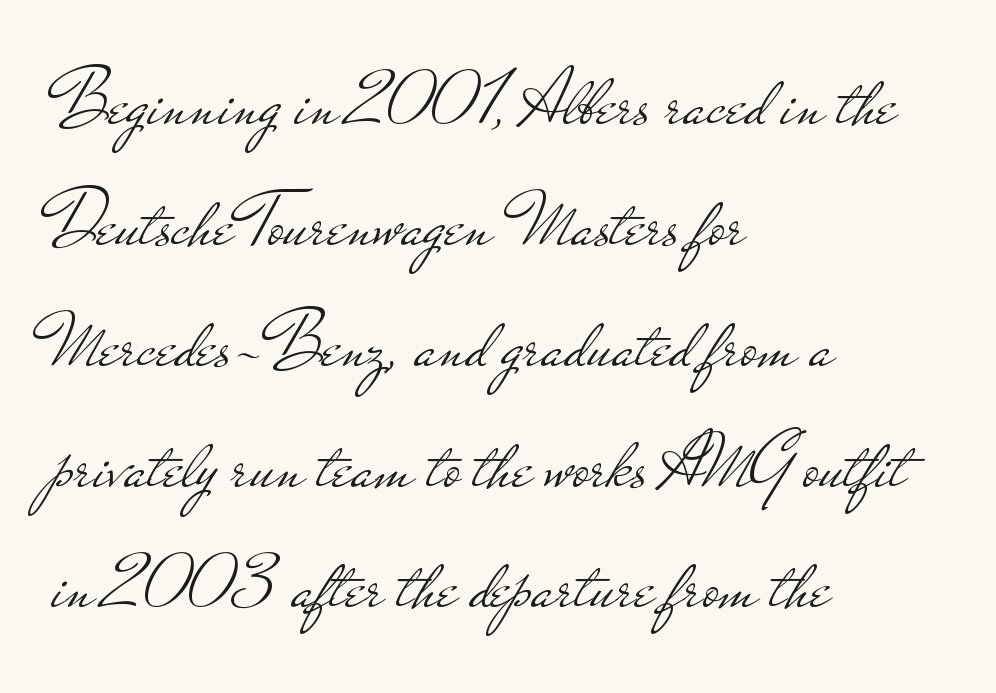
You could not count columns in this text — the font is proportionally spaced. This rendering uses left alignment, leaving the right contour irregular. Stems and bowls with no extra thickness — not bold. The space between consecutive lines is moderate. Note: no serifs on the glyphs.
